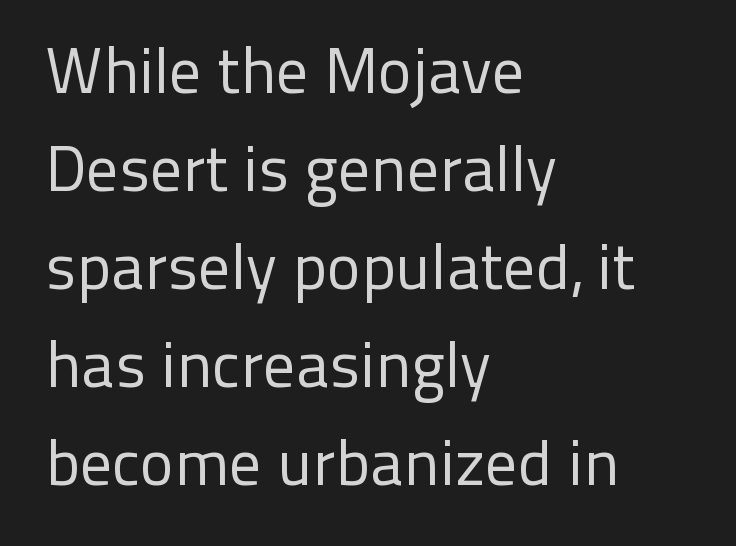
The image shows 64 px regular-weight sans-serif type, upright; set left-aligned, normal line spacing (1.53x), normal letter spacing, not underlined; low stroke contrast and a medium x-height.
